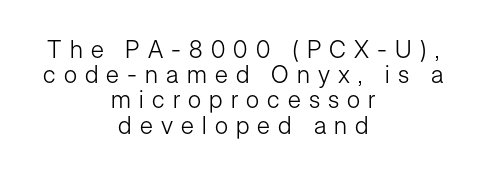
The image shows 24 px text type, upright; set centered, tight line spacing (1.05x), unusually wide letter spacing (+0.34 em), not underlined.
